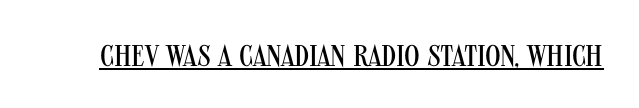
Each letter keeps its own natural width here, so spacing adapts to shape. Do the letters lean? They stand straight. The passage shown is not bold in any degree. You can tell from the bare stems that sans-serif type was used. The glyphs are accompanied by a horizontal stroke just below them.
